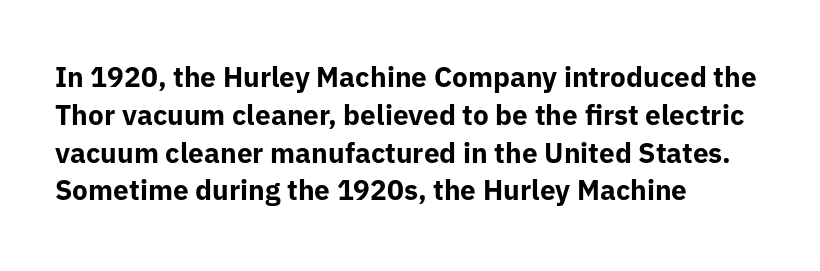
Line beginnings align vertically; line endings do not. You'd pick this weight for a headline — it's a proper bold. There is no visible air inserted between adjacent glyphs. Each row of text sits above clean, open space. The glyphs in this specimen are sans serif.
